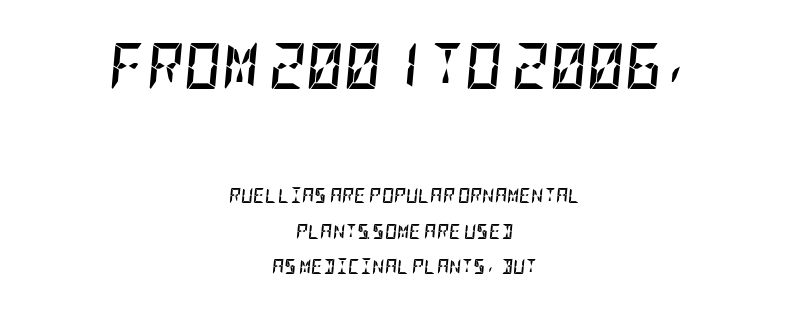
Q: Is the text bold? A: Yes.
Q: Is the text italic (slanted)? A: Yes, it leans right by about 5 degrees.
Q: Is the text underlined? A: No.
Q: How is the paragraph aligned? A: Centered.
Q: Is the spacing between letters normal or unusually wide? A: Normal.
Q: Is the spacing between lines tight, normal or loose? A: Loose.
Q: Which block of text is set in a larger size, the first (top) or the second (bottom)? A: The first (top) one.
Q: Width (condensed, normal, or wide)? A: Condensed.
Q: Stroke contrast? A: Low.
Q: x-height? A: Large.
